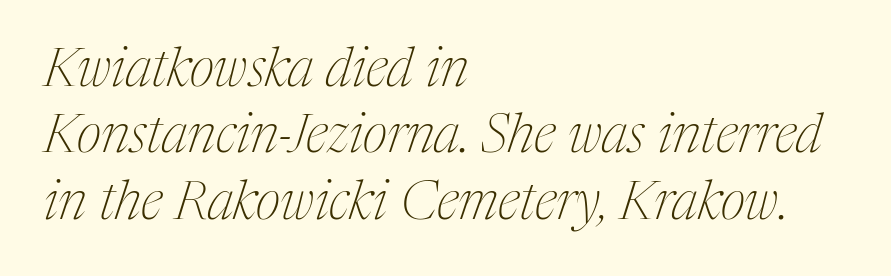
Q: Is the text bold? A: No.
Q: Is the text italic (slanted)? A: Yes, it leans right by about 17 degrees.
Q: Is the typeface a serif or a sans-serif typeface? A: Serif.
Q: Is the text underlined? A: No.
Q: How is the paragraph aligned? A: Left-aligned.
Q: Is the spacing between letters normal or unusually wide? A: Normal.
Q: Width (condensed, normal, or wide)? A: Condensed.
Q: Stroke contrast? A: Medium.
Q: x-height? A: Medium.
Q: Monospaced? A: No.
